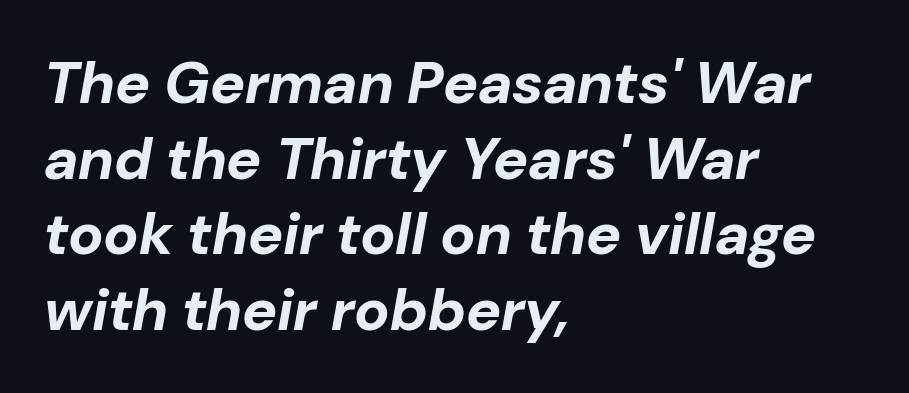
Q: Is the text bold? A: Yes.
Q: Is the text italic (slanted)? A: Yes, it leans right by about 10 degrees.
Q: Is the text underlined? A: No.
Q: How is the paragraph aligned? A: Left-aligned.
Q: Is the spacing between letters normal or unusually wide? A: Normal.
Q: Is the spacing between lines tight, normal or loose? A: Normal.
Q: Width (condensed, normal, or wide)? A: Normal.
Q: Stroke contrast? A: Low.
Q: x-height? A: Medium.
Q: Monospaced? A: No.
